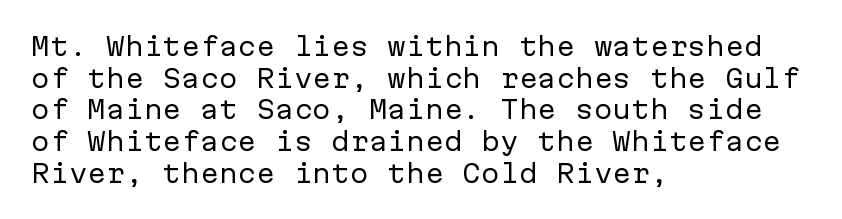
The characters are drawn with everyday or finer stroke widths. The string is rendered with underlining switched off. Leading matches the norm, producing a regular column. This sample uses plain, unmodified letter spacing.
